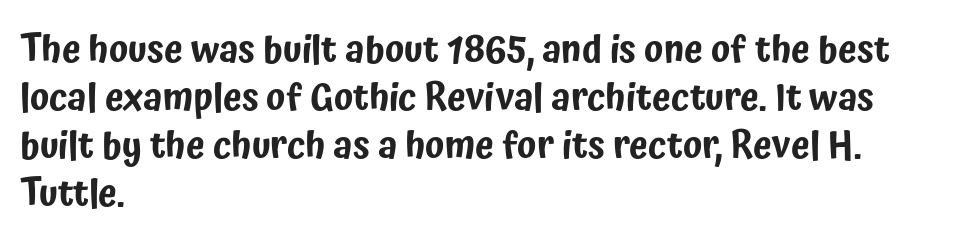
{"serif": "no", "italic": "no", "width": "condensed", "stroke_contrast": "low", "x_height": "medium", "monospaced": "no", "underline": "no", "align": "left", "line_spacing": "normal", "line_spacing_ratio": 1.26, "letter_spacing": "normal", "letter_spacing_em": 0.0, "glyph_px": 38}
